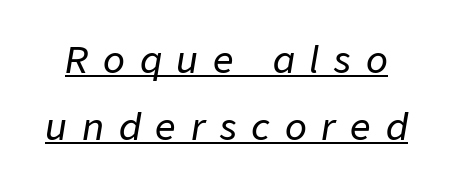
{"italic": "yes", "lean": "right", "slant_degrees": 9, "width": "normal", "stroke_contrast": "low", "x_height": "medium", "monospaced": "no", "underline": "yes", "line_spacing_ratio": 1.86, "letter_spacing": "wide", "letter_spacing_em": 0.41, "glyph_px": 36}
